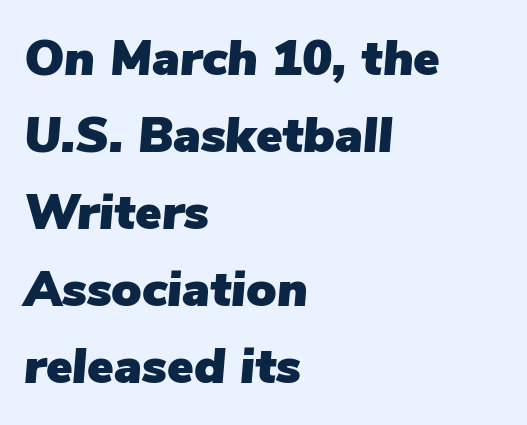
Q: Is the text italic (slanted)? A: Yes, it leans right by about 5 degrees.
Q: Is the text underlined? A: No.
Q: How is the paragraph aligned? A: Left-aligned.
Q: Is the spacing between letters normal or unusually wide? A: Normal.
Q: Is the spacing between lines tight, normal or loose? A: Normal.
Q: Width (condensed, normal, or wide)? A: Normal.
Q: Stroke contrast? A: Low.
Q: x-height? A: Medium.
Q: Monospaced? A: No.
